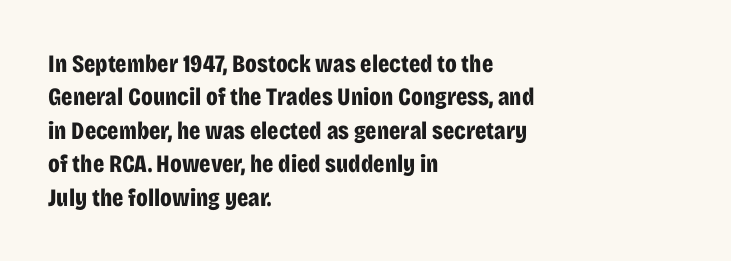
Notice how the passage keeps a crisp vertical edge on the left only. Ordinary non-slanted type is in use. This sample uses plain, unmodified letter spacing. Strong, thick strokes mark this as bold type. Normally led — the rows are evenly, conventionally spaced.
